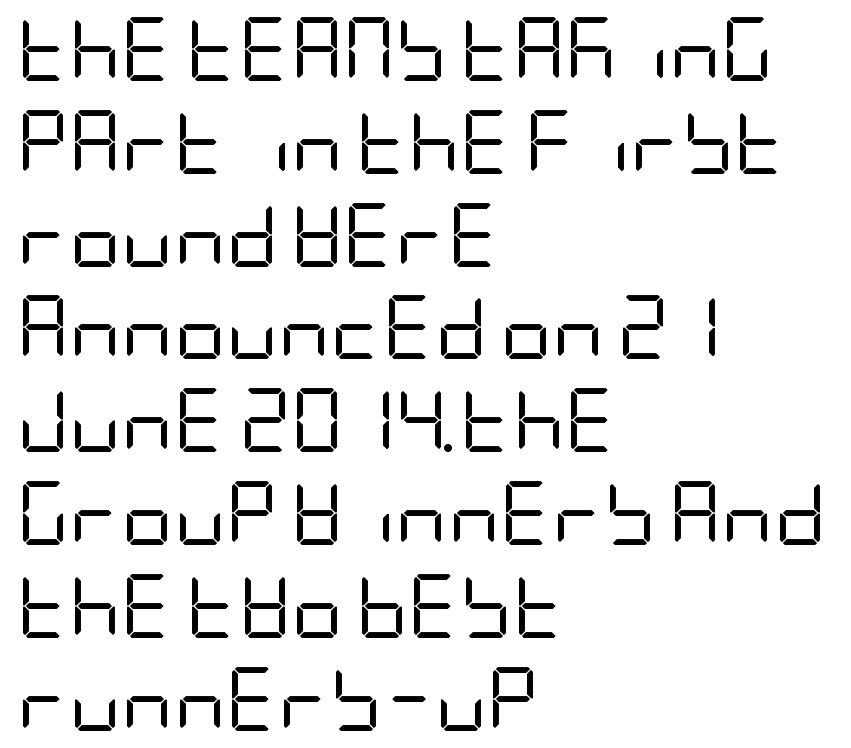
Q: Is the text bold? A: No.
Q: Is the text italic (slanted)? A: No, it is upright.
Q: Is the typeface a serif or a sans-serif typeface? A: Sans-serif.
Q: Is the text underlined? A: No.
Q: How is the paragraph aligned? A: Left-aligned.
Q: Is the spacing between letters normal or unusually wide? A: Normal.
Q: Is the spacing between lines tight, normal or loose? A: Normal.
Q: Width (condensed, normal, or wide)? A: Condensed.
Q: Stroke contrast? A: Low.
Q: x-height? A: Large.
